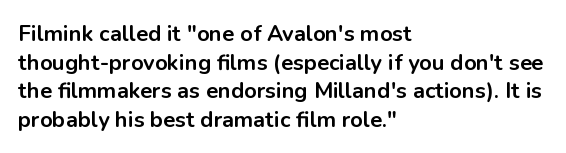
Q: Is the text bold? A: Yes.
Q: Is the text italic (slanted)? A: No, it is upright.
Q: Is the text underlined? A: No.
Q: How is the paragraph aligned? A: Left-aligned.
Q: Is the spacing between letters normal or unusually wide? A: Normal.
Q: Is the spacing between lines tight, normal or loose? A: Normal.
